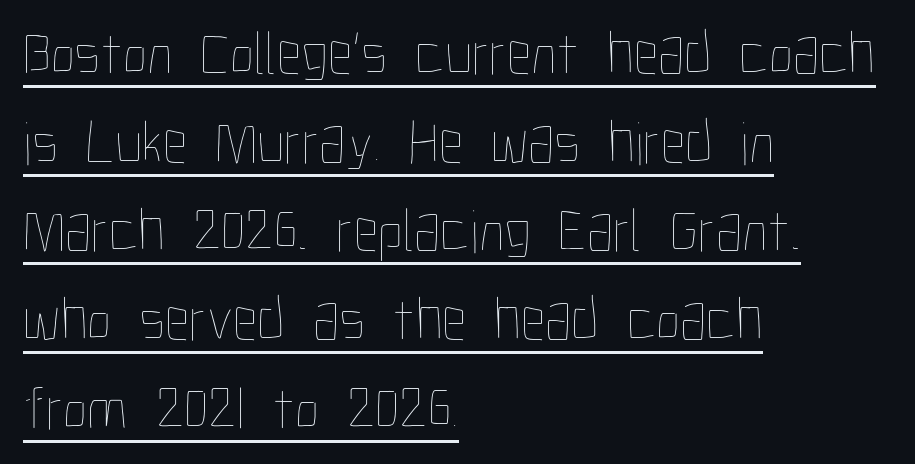
Q: Is the text bold? A: No.
Q: Is the text italic (slanted)? A: No, it is upright.
Q: Is the text underlined? A: Yes.
Q: How is the paragraph aligned? A: Left-aligned.
Q: Is the spacing between letters normal or unusually wide? A: Normal.
Q: Is the spacing between lines tight, normal or loose? A: Normal.
Q: Width (condensed, normal, or wide)? A: Condensed.
Q: Stroke contrast? A: Low.
Q: x-height? A: Medium.
Q: Monospaced? A: No.
